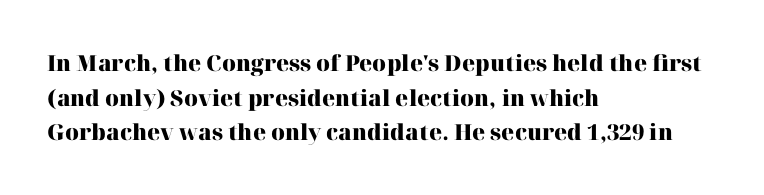
{"italic": "no", "bold": "yes", "underline": "no", "align": "left", "line_spacing": "normal", "line_spacing_ratio": 1.57, "letter_spacing": "normal", "letter_spacing_em": 0.0, "glyph_px": 22}
